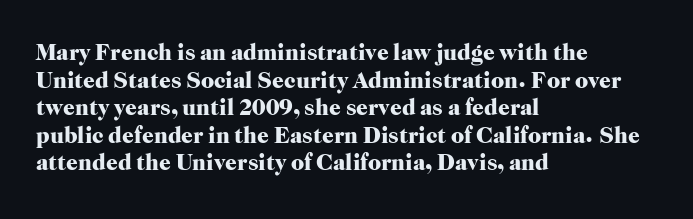
Q: Is the text bold? A: Yes.
Q: Is the text italic (slanted)? A: No, it is upright.
Q: Is the text underlined? A: No.
Q: How is the paragraph aligned? A: Left-aligned.
Q: Is the spacing between letters normal or unusually wide? A: Normal.
